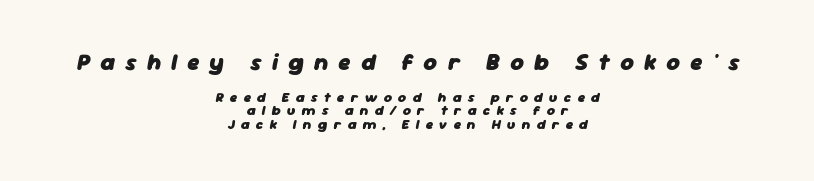
The gaps between neighbouring characters are conspicuously large. Short and long lines alike share a common midpoint. The rendering uses a bold face; every stroke is thick and dark. Letters rest on an invisible, unmarked baseline.
